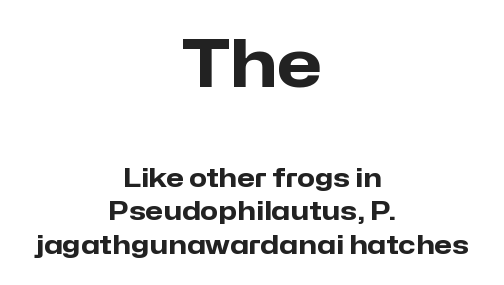
The image shows 66 px heavy sans-serif type, upright; set centered, normal line spacing (1.29x), normal letter spacing, not underlined; the first (top) block is 2.54x larger; low stroke contrast and a medium x-height.
